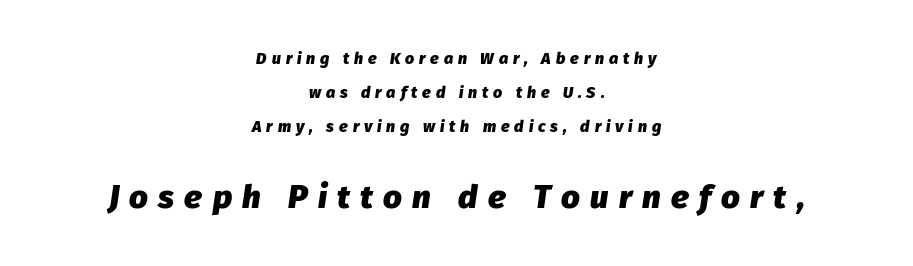
Q: Is the text bold? A: Yes.
Q: Is the text italic (slanted)? A: Yes, it leans right by about 8 degrees.
Q: Is the text underlined? A: No.
Q: How is the paragraph aligned? A: Centered.
Q: Is the spacing between letters normal or unusually wide? A: Unusually wide.
Q: Is the spacing between lines tight, normal or loose? A: Loose.
Q: Which block of text is set in a larger size, the first (top) or the second (bottom)? A: The second (bottom) one.
Q: Width (condensed, normal, or wide)? A: Normal.
Q: Stroke contrast? A: Low.
Q: x-height? A: Medium.
Q: Monospaced? A: No.
